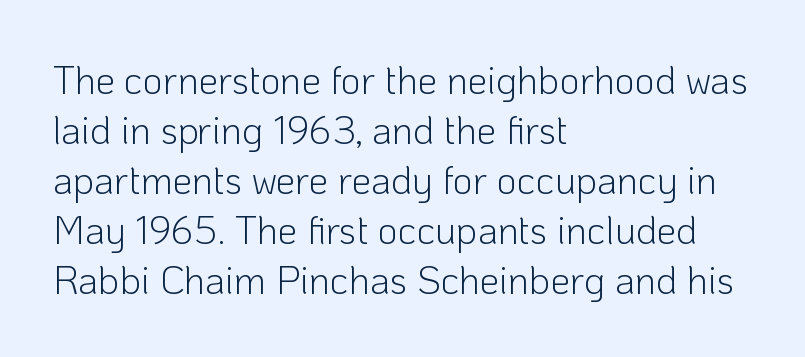
The image shows 39 px light sans-serif type, upright; set left-aligned, normal line spacing (1.28x), normal letter spacing, not underlined; low stroke contrast and a medium x-height.
